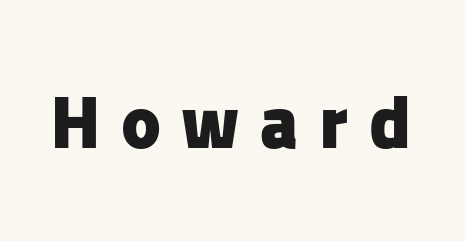
The image shows 75 px heavy sans-serif type, upright; set unusually wide letter spacing (+0.27 em), not underlined; low stroke contrast and a medium x-height.
